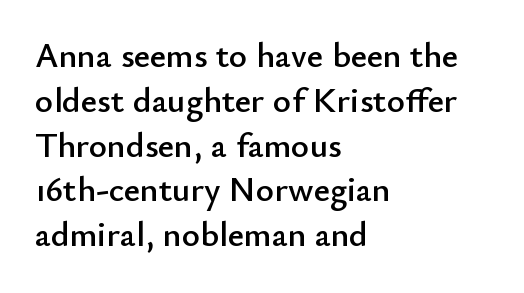
{"serif": "no", "italic": "no", "width": "normal", "stroke_contrast": "low", "x_height": "small", "monospaced": "no", "underline": "no", "align": "left", "line_spacing": "normal", "line_spacing_ratio": 1.28, "letter_spacing": "normal", "letter_spacing_em": 0.0, "glyph_px": 35}
